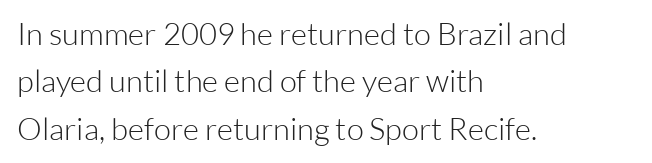
The space directly below the letters is spotless. Regular leading. The font sits on the lighter half of the weight spectrum, regular included. The letters stand straight up with perfectly vertical stems.
